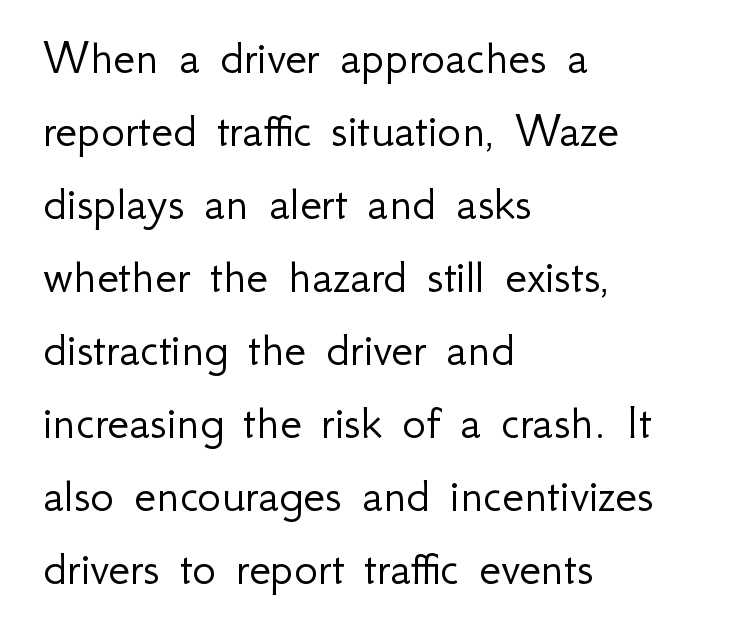
Q: Is the text bold? A: No.
Q: Is the text italic (slanted)? A: No, it is upright.
Q: Is the typeface a serif or a sans-serif typeface? A: Sans-serif.
Q: Is the text underlined? A: No.
Q: How is the paragraph aligned? A: Left-aligned.
Q: Is the spacing between letters normal or unusually wide? A: Normal.
Q: Is the spacing between lines tight, normal or loose? A: Normal.
Q: Width (condensed, normal, or wide)? A: Normal.
Q: Stroke contrast? A: Low.
Q: x-height? A: Small.
Q: Monospaced? A: No.
